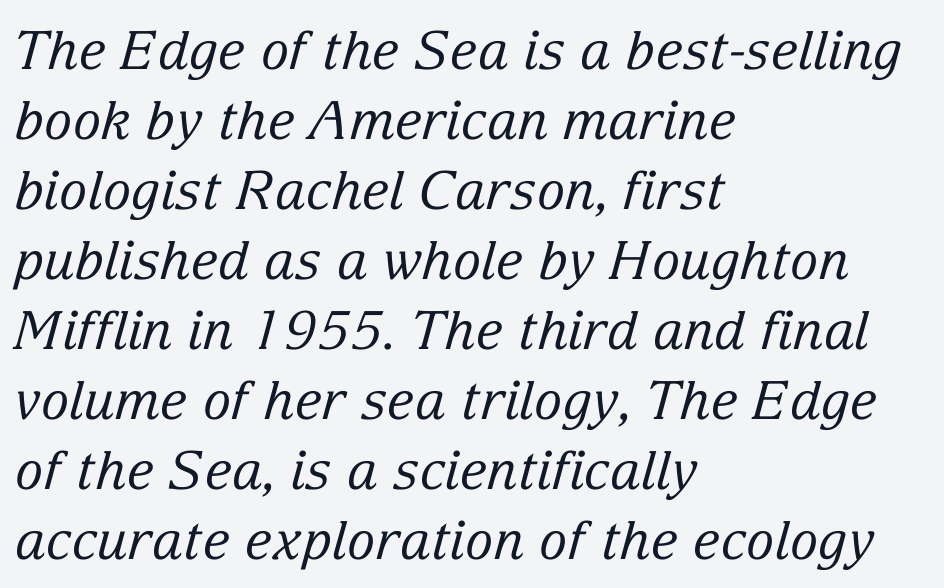
{"serif": "yes", "italic": "yes", "lean": "right", "slant_degrees": 15, "bold": "no", "weight": "regular", "width": "normal", "stroke_contrast": "low", "x_height": "medium", "monospaced": "no", "underline": "no", "align": "left", "line_spacing": "normal", "line_spacing_ratio": 1.32, "letter_spacing": "normal", "letter_spacing_em": 0.0, "glyph_px": 53}
